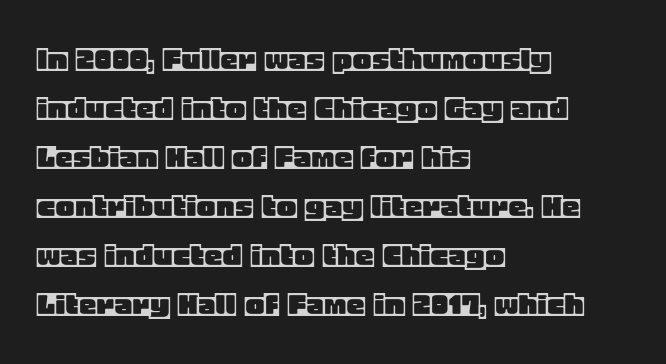
Typeset ragged right — the left edge is the straight one. Leading matches the norm, producing a regular column. The specimen reads as upright at a glance. Descenders are the only things crossing below the line. The face used here is proportionally spaced, like ordinary book or web type. The face used here is rendered with its standard letterfit.
